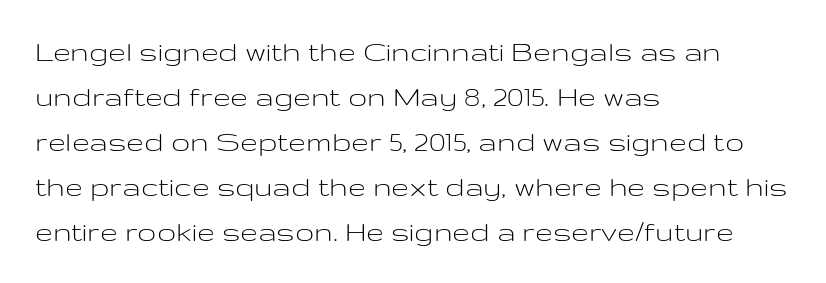
Type style note: lacks serifs. The strip under each line holds only bare page. Character widths vary here, with narrow letters taking less room than wide ones. Bold? No — there's no thickening of the strokes. Layout note: lines flush left. Letter spacing: default.
